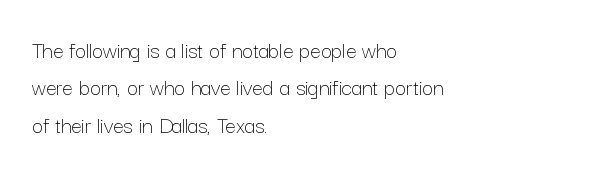
Evenly set lines give the paragraph a standard silhouette. Here the glyphs are tracked normally, forming tight word shapes. Rule under the text: the space is simply empty. Italic? Not at all — the glyphs are vertical. These glyphs show unthickened strokes, regular width or finer.
